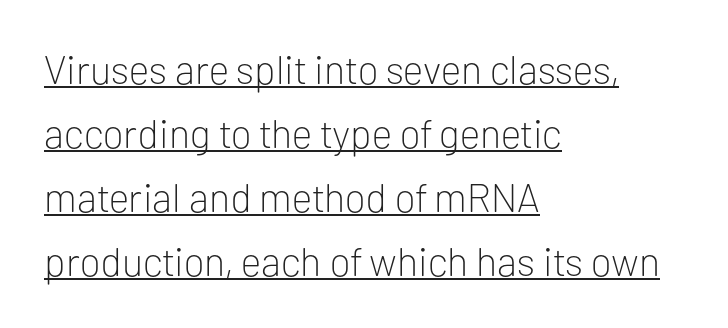
Q: Is the text bold? A: No.
Q: Is the text italic (slanted)? A: No, it is upright.
Q: Is the typeface a serif or a sans-serif typeface? A: Sans-serif.
Q: Is the text underlined? A: Yes.
Q: How is the paragraph aligned? A: Left-aligned.
Q: Is the spacing between letters normal or unusually wide? A: Normal.
Q: Is the spacing between lines tight, normal or loose? A: Normal.
Q: Width (condensed, normal, or wide)? A: Normal.
Q: Stroke contrast? A: Low.
Q: x-height? A: Medium.
Q: Monospaced? A: No.
